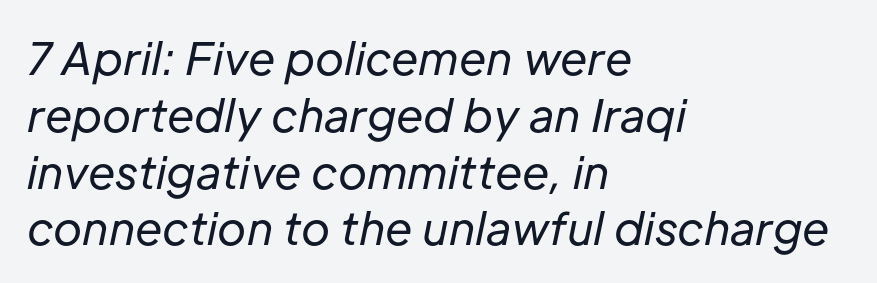
The image shows 44 px regular-weight type, italic (leaning right); set left-aligned, normal line spacing (1.29x), normal letter spacing, not underlined; low stroke contrast and a medium x-height.
